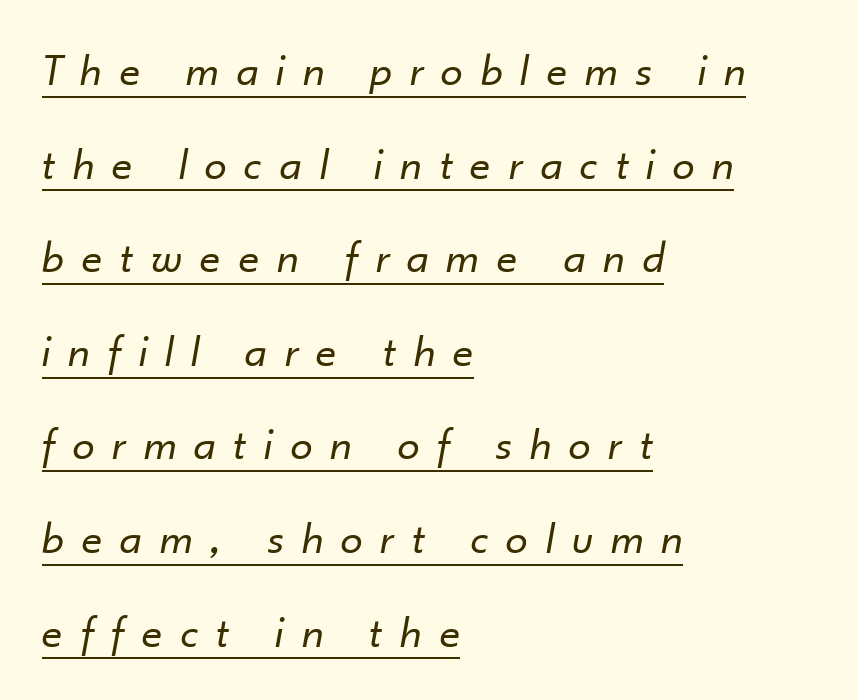
Q: Is the text bold? A: No.
Q: Is the text italic (slanted)? A: Yes, it leans right by about 10 degrees.
Q: Is the text underlined? A: Yes.
Q: How is the paragraph aligned? A: Left-aligned.
Q: Is the spacing between letters normal or unusually wide? A: Unusually wide.
Q: Is the spacing between lines tight, normal or loose? A: Loose.
Q: Width (condensed, normal, or wide)? A: Normal.
Q: Stroke contrast? A: Low.
Q: x-height? A: Small.
Q: Monospaced? A: No.
